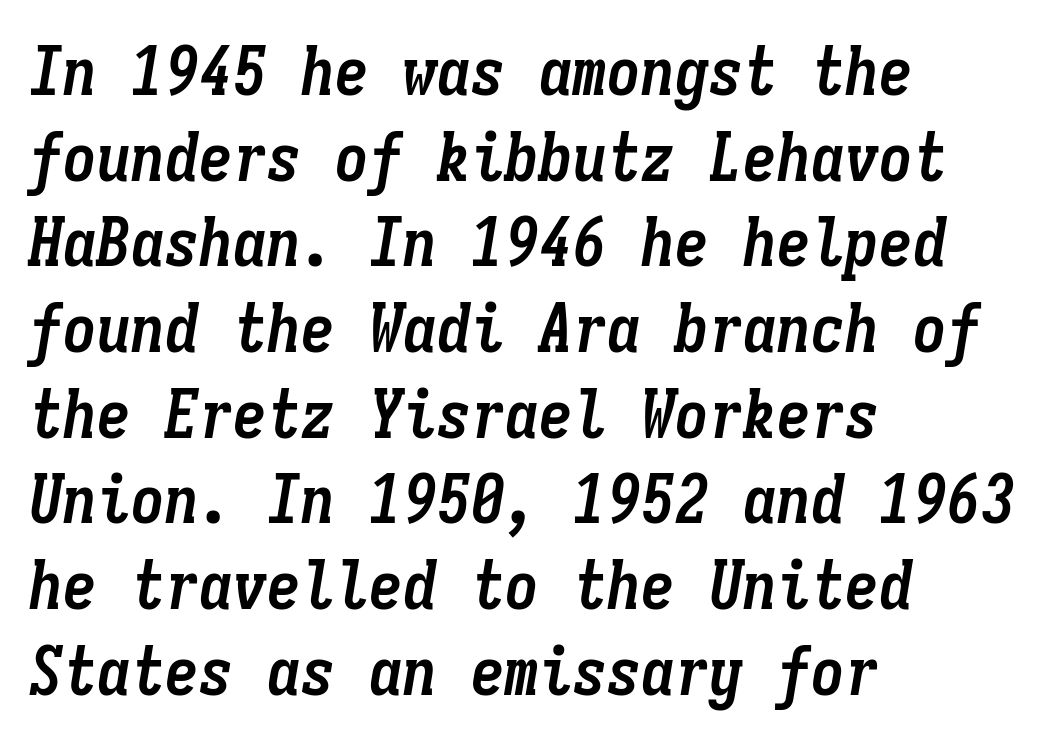
Q: Is the text bold? A: Yes.
Q: Is the text italic (slanted)? A: Yes, it leans right by about 9 degrees.
Q: Is the text underlined? A: No.
Q: How is the paragraph aligned? A: Left-aligned.
Q: Is the spacing between letters normal or unusually wide? A: Normal.
Q: Is the spacing between lines tight, normal or loose? A: Normal.
Q: Width (condensed, normal, or wide)? A: Condensed.
Q: Stroke contrast? A: Low.
Q: x-height? A: Medium.
Q: Monospaced? A: Yes.
